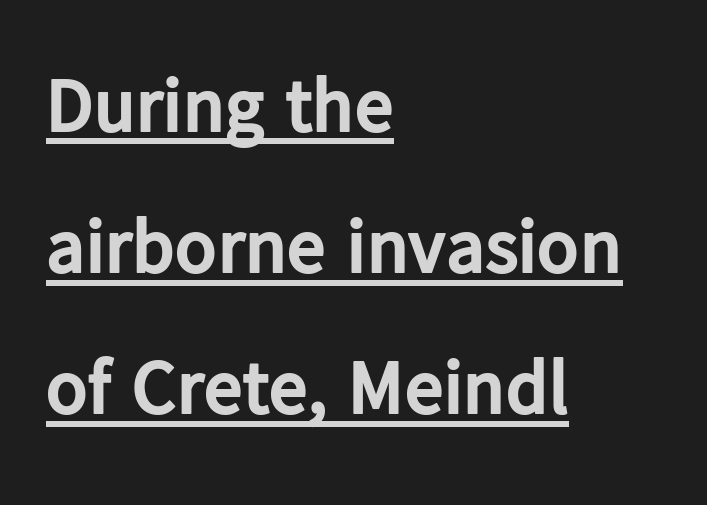
{"serif": "no", "italic": "no", "bold": "yes", "weight": "bold", "width": "normal", "stroke_contrast": "low", "x_height": "medium", "monospaced": "no", "underline": "yes", "align": "left", "line_spacing_ratio": 1.81, "letter_spacing": "normal", "letter_spacing_em": 0.0, "glyph_px": 78}
